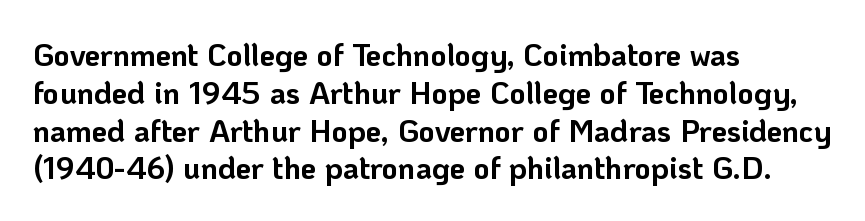
The image shows 31 px bold sans-serif type, upright; set left-aligned, line spacing 1.22x, normal letter spacing, not underlined; low stroke contrast and a medium x-height.
